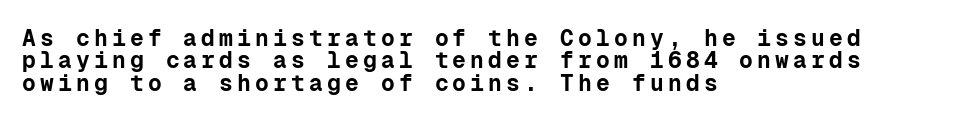
Q: Is the text bold? A: Yes.
Q: Is the text italic (slanted)? A: No, it is upright.
Q: Is the text underlined? A: No.
Q: How is the paragraph aligned? A: Left-aligned.
Q: Is the spacing between lines tight, normal or loose? A: Tight.
